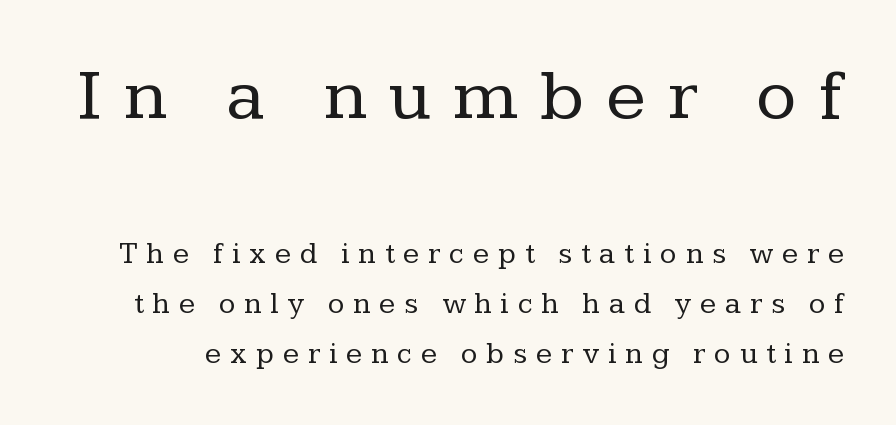
Q: Is the text bold? A: No.
Q: Is the text italic (slanted)? A: No, it is upright.
Q: Is the typeface a serif or a sans-serif typeface? A: Serif.
Q: Is the text underlined? A: No.
Q: Is the spacing between letters normal or unusually wide? A: Unusually wide.
Q: Is the spacing between lines tight, normal or loose? A: Normal.
Q: Which block of text is set in a larger size, the first (top) or the second (bottom)? A: The first (top) one.
Q: Width (condensed, normal, or wide)? A: Normal.
Q: Stroke contrast? A: Low.
Q: x-height? A: Medium.
Q: Monospaced? A: No.
